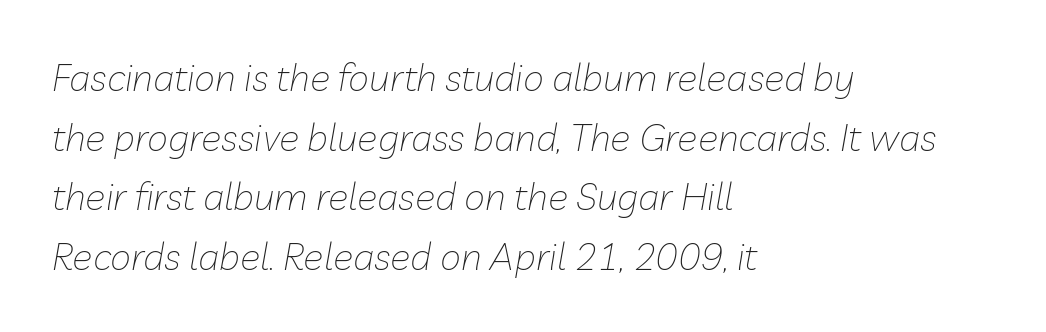
The image shows 38 px thin type, italic (leaning right); set left-aligned, normal line spacing (1.57x), normal letter spacing, not underlined; low stroke contrast and a medium x-height.
